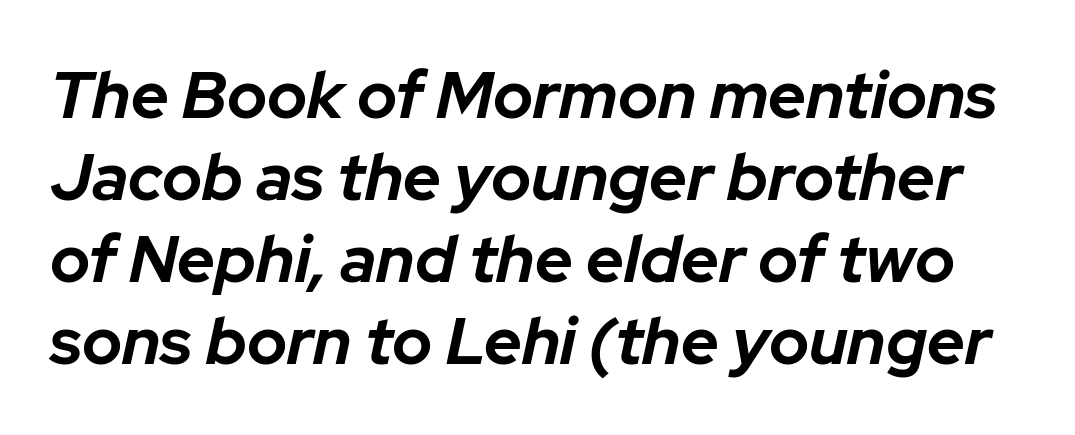
{"italic": "yes", "lean": "right", "slant_degrees": 12, "bold": "yes", "weight": "bold", "width": "normal", "stroke_contrast": "low", "x_height": "medium", "monospaced": "no", "underline": "no", "line_spacing_ratio": 1.24, "letter_spacing": "normal", "letter_spacing_em": 0.0, "glyph_px": 66}
